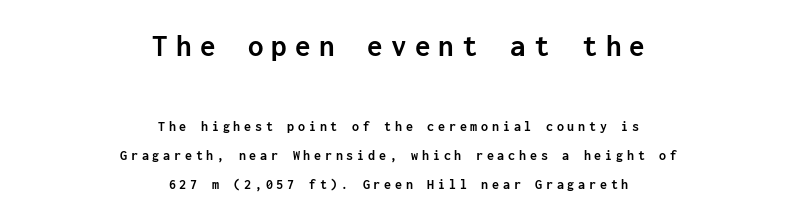
Q: Is the text bold? A: Yes.
Q: Is the text italic (slanted)? A: No, it is upright.
Q: Is the typeface a serif or a sans-serif typeface? A: Sans-serif.
Q: Is the text underlined? A: No.
Q: How is the paragraph aligned? A: Centered.
Q: Is the spacing between letters normal or unusually wide? A: Unusually wide.
Q: Is the spacing between lines tight, normal or loose? A: Loose.
Q: Which block of text is set in a larger size, the first (top) or the second (bottom)? A: The first (top) one.
Q: Width (condensed, normal, or wide)? A: Normal.
Q: Stroke contrast? A: Low.
Q: x-height? A: Medium.
Q: Monospaced? A: Yes.
